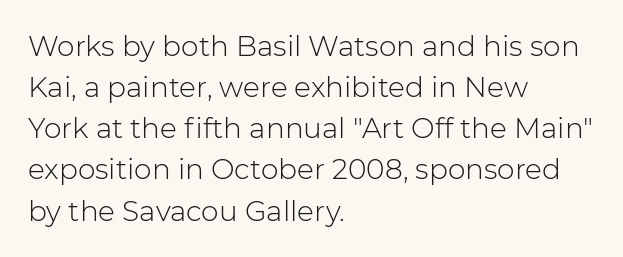
The image shows 28 px light sans-serif type, upright; set left-aligned, normal line spacing (1.47x), normal letter spacing, not underlined; low stroke contrast and a medium x-height.
